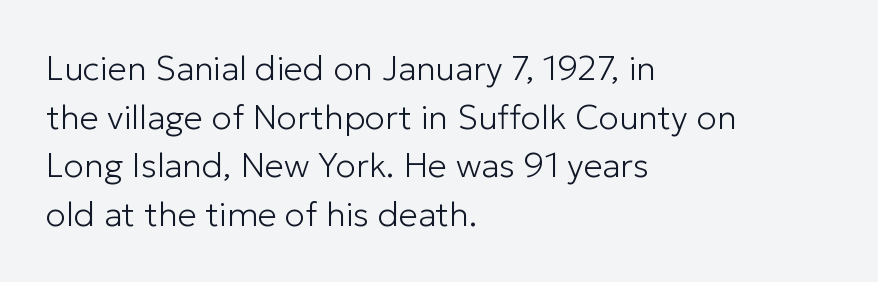
{"serif": "no", "italic": "no", "bold": "no", "weight": "light", "width": "normal", "stroke_contrast": "low", "x_height": "medium", "monospaced": "no", "underline": "no", "align": "left", "line_spacing": "normal", "line_spacing_ratio": 1.43, "letter_spacing": "normal", "letter_spacing_em": 0.0, "glyph_px": 34}
